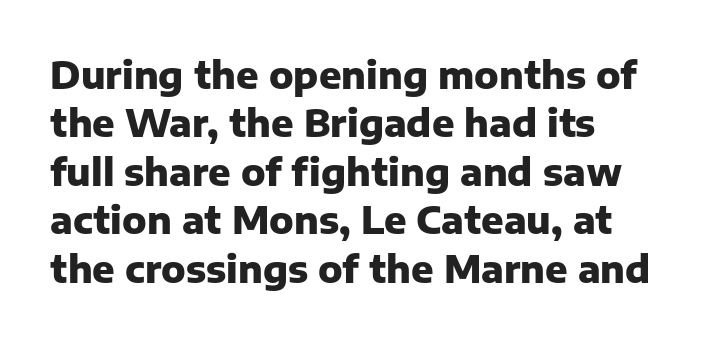
Heavy, bold letterforms. Is this a sans? Yes — the strokes have no serifs. The foot of each line stays bare and open. Characters remain perfectly vertical along every line. Leftover space on each line is placed entirely after the last word. Reading down the column, the eye jumps a familiar distance to each next line.
